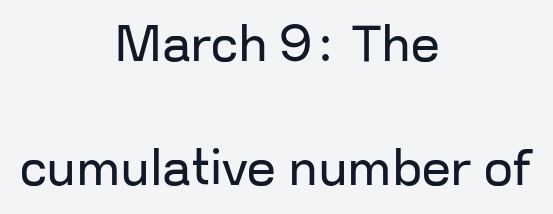
These lines were composed using upright roman letters. The face used here is a sans, in the tradition of grotesques and geometrics. The font is comparable to plain body text, perhaps lighter. Proportional: the letters do not fall into vertical columns. A typesetter would call this leading open, well beyond the default.
